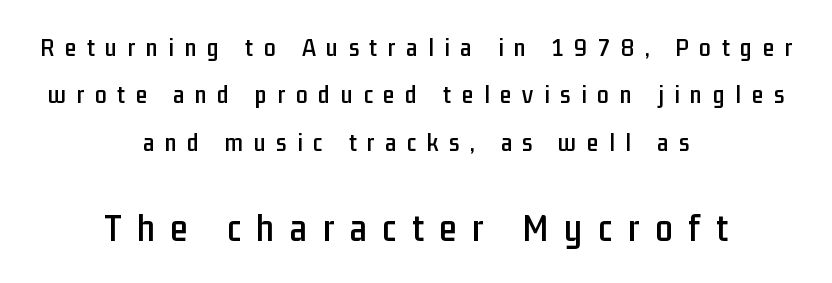
The image shows 39 px condensed sans-serif type, upright; set centered, line spacing 1.82x, unusually wide letter spacing (+0.41 em), not underlined; the second (bottom) block is 1.5x larger; low stroke contrast and a medium x-height.
